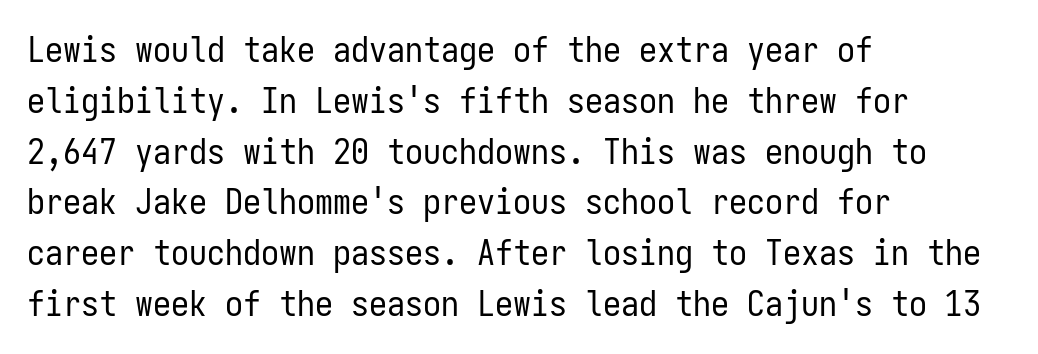
{"serif": "no", "italic": "no", "bold": "no", "weight": "regular", "width": "condensed", "stroke_contrast": "low", "x_height": "medium", "monospaced": "yes", "underline": "no", "align": "left", "line_spacing": "normal", "line_spacing_ratio": 1.41, "letter_spacing": "normal", "letter_spacing_em": 0.0, "glyph_px": 36}
